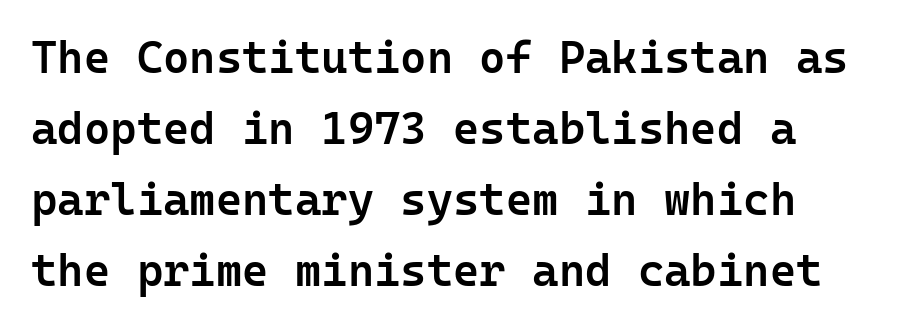
Q: Is the text bold? A: Semi-bold.
Q: Is the text italic (slanted)? A: No, it is upright.
Q: Is the typeface a serif or a sans-serif typeface? A: Sans-serif.
Q: Is the text underlined? A: No.
Q: Is the spacing between letters normal or unusually wide? A: Normal.
Q: Is the spacing between lines tight, normal or loose? A: Normal.
Q: Width (condensed, normal, or wide)? A: Normal.
Q: Stroke contrast? A: Low.
Q: x-height? A: Medium.
Q: Monospaced? A: Yes.
